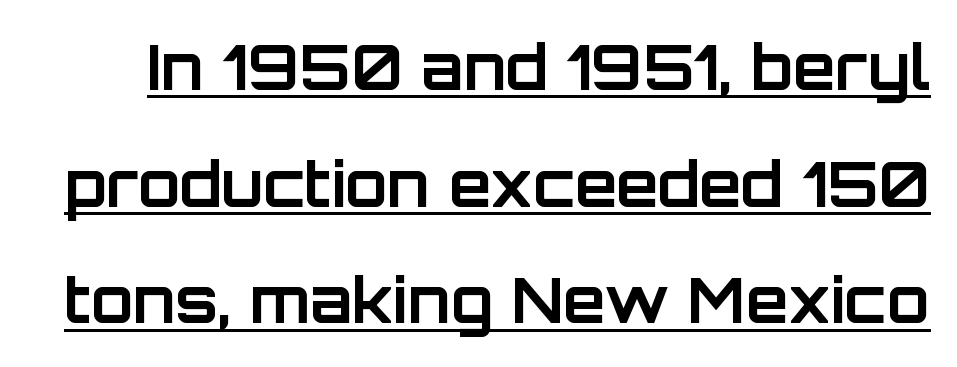
Q: Is the text bold? A: Yes.
Q: Is the text italic (slanted)? A: No, it is upright.
Q: Is the typeface a serif or a sans-serif typeface? A: Sans-serif.
Q: Is the text underlined? A: Yes.
Q: Is the spacing between letters normal or unusually wide? A: Normal.
Q: Width (condensed, normal, or wide)? A: Normal.
Q: Stroke contrast? A: Low.
Q: x-height? A: Large.
Q: Monospaced? A: No.
